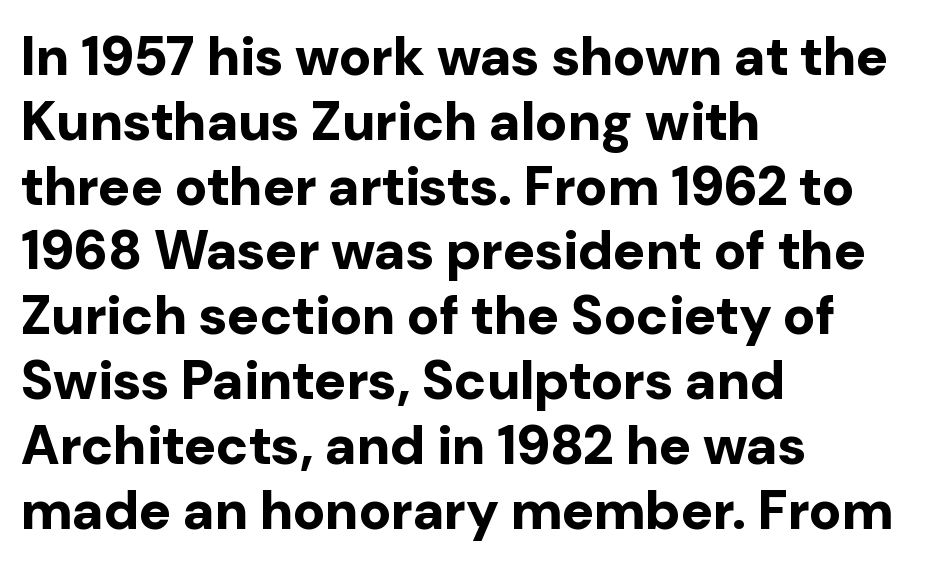
Q: Is the text bold? A: Yes.
Q: Is the text italic (slanted)? A: No, it is upright.
Q: Is the typeface a serif or a sans-serif typeface? A: Sans-serif.
Q: Is the text underlined? A: No.
Q: How is the paragraph aligned? A: Left-aligned.
Q: Is the spacing between letters normal or unusually wide? A: Normal.
Q: Width (condensed, normal, or wide)? A: Normal.
Q: Stroke contrast? A: Low.
Q: x-height? A: Medium.
Q: Monospaced? A: No.
